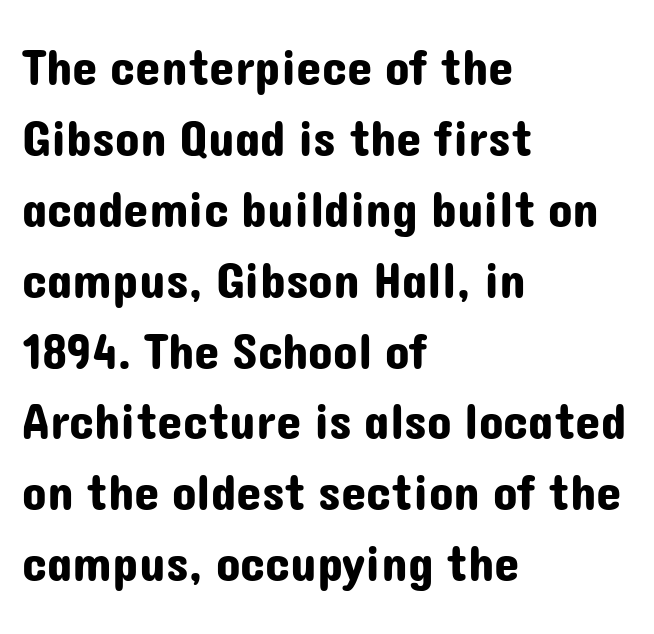
Q: Is the text italic (slanted)? A: No, it is upright.
Q: Is the typeface a serif or a sans-serif typeface? A: Sans-serif.
Q: Is the text underlined? A: No.
Q: How is the paragraph aligned? A: Left-aligned.
Q: Is the spacing between letters normal or unusually wide? A: Normal.
Q: Is the spacing between lines tight, normal or loose? A: Normal.
Q: Width (condensed, normal, or wide)? A: Normal.
Q: Stroke contrast? A: Low.
Q: x-height? A: Medium.
Q: Monospaced? A: No.
